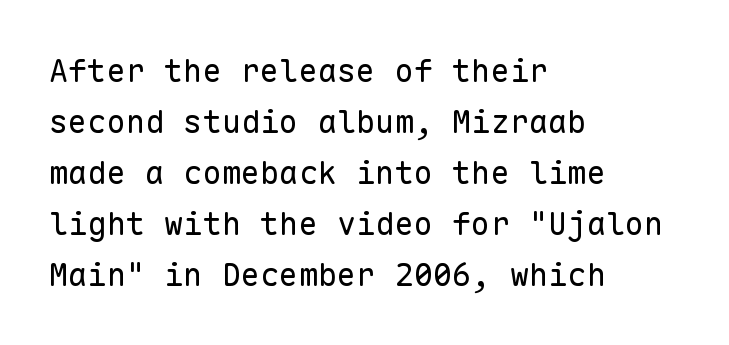
Q: Is the text bold? A: No.
Q: Is the text italic (slanted)? A: No, it is upright.
Q: Is the typeface a serif or a sans-serif typeface? A: Sans-serif.
Q: Is the text underlined? A: No.
Q: How is the paragraph aligned? A: Left-aligned.
Q: Is the spacing between letters normal or unusually wide? A: Normal.
Q: Is the spacing between lines tight, normal or loose? A: Normal.
Q: Width (condensed, normal, or wide)? A: Normal.
Q: Stroke contrast? A: Low.
Q: x-height? A: Medium.
Q: Monospaced? A: Yes.
